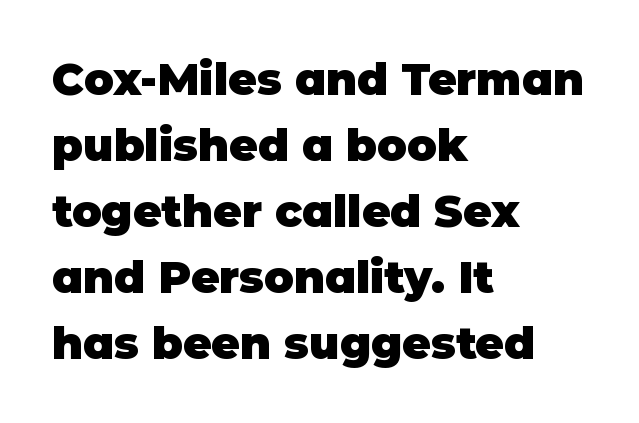
The image shows 44 px heavy sans-serif type, upright; set left-aligned, normal line spacing (1.5x), normal letter spacing, not underlined; low stroke contrast and a large x-height.
